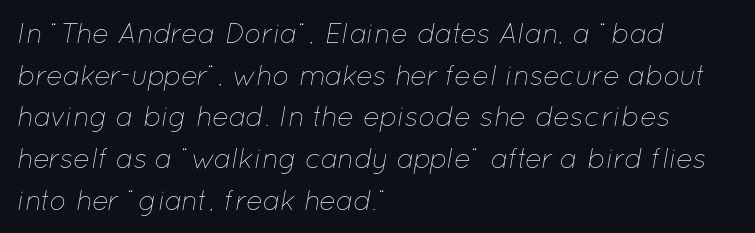
{"italic": "yes", "lean": "right", "slant_degrees": 12, "bold": "no", "weight": "thin", "width": "normal", "stroke_contrast": "low", "x_height": "medium", "monospaced": "no", "underline": "no", "align": "left", "line_spacing": "normal", "line_spacing_ratio": 1.49, "letter_spacing": "normal", "letter_spacing_em": 0.0, "glyph_px": 28}
